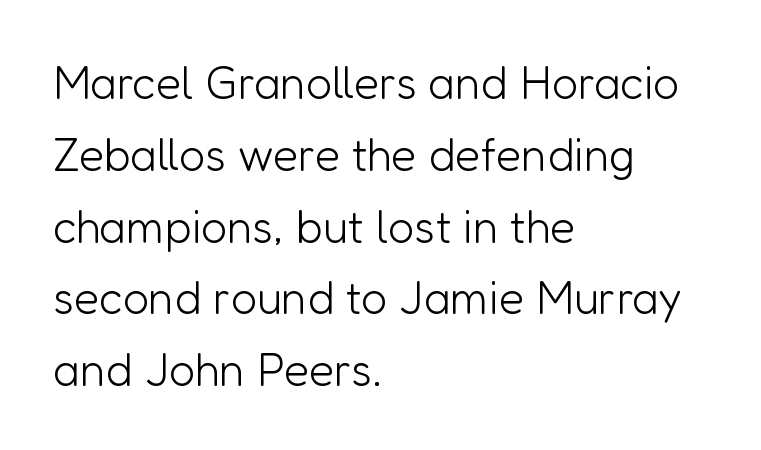
Q: Is the text bold? A: No.
Q: Is the text italic (slanted)? A: No, it is upright.
Q: Is the typeface a serif or a sans-serif typeface? A: Sans-serif.
Q: Is the text underlined? A: No.
Q: How is the paragraph aligned? A: Left-aligned.
Q: Is the spacing between letters normal or unusually wide? A: Normal.
Q: Is the spacing between lines tight, normal or loose? A: Normal.
Q: Width (condensed, normal, or wide)? A: Normal.
Q: Stroke contrast? A: Low.
Q: x-height? A: Medium.
Q: Monospaced? A: No.
